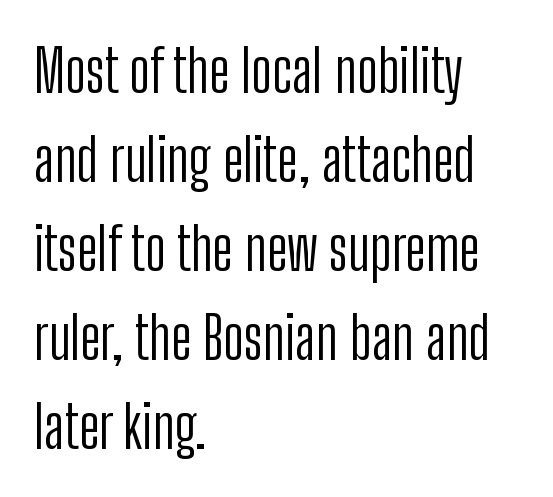
Which margin do the lines hug? The left one — the right edge is uneven. What's the leading like? Ordinary, nothing unusual. The string is rendered with underlining switched off. The type family on display is of the sans-serif kind. Is the letter spacing exaggerated? No — it looks like the ordinary default.
